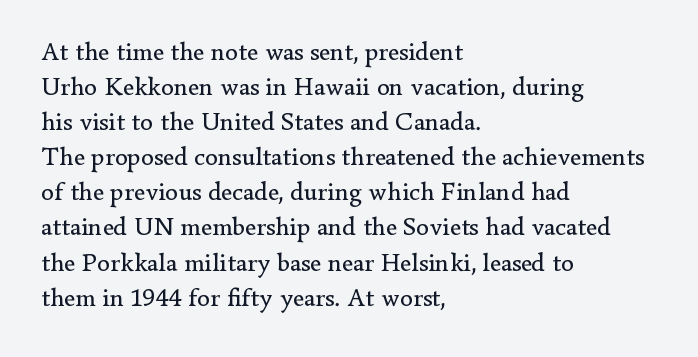
How are the letters spaced? Ordinarily, with no added tracking. Has an underline been added? It has not. Honestly, the row spacing looks completely unremarkable. The font is comparable to plain body text, perhaps lighter. Visually the block forms a straight wall on the left and a jagged coastline on the right.
